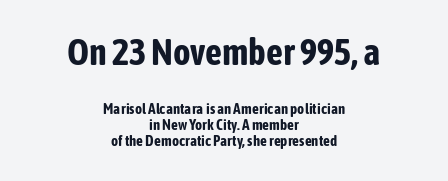
The image shows 37 px bold, condensed sans-serif type, upright; set centered, tight line spacing (1.07x), normal letter spacing, not underlined; the first (top) block is 2.47x larger; low stroke contrast and a medium x-height.
